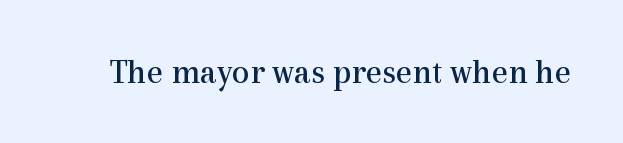
Q: Is the text bold? A: No.
Q: Is the text italic (slanted)? A: No, it is upright.
Q: Is the typeface a serif or a sans-serif typeface? A: Serif.
Q: Is the text underlined? A: No.
Q: Is the spacing between letters normal or unusually wide? A: Normal.
Q: Width (condensed, normal, or wide)? A: Normal.
Q: x-height? A: Medium.
Q: Monospaced? A: No.
